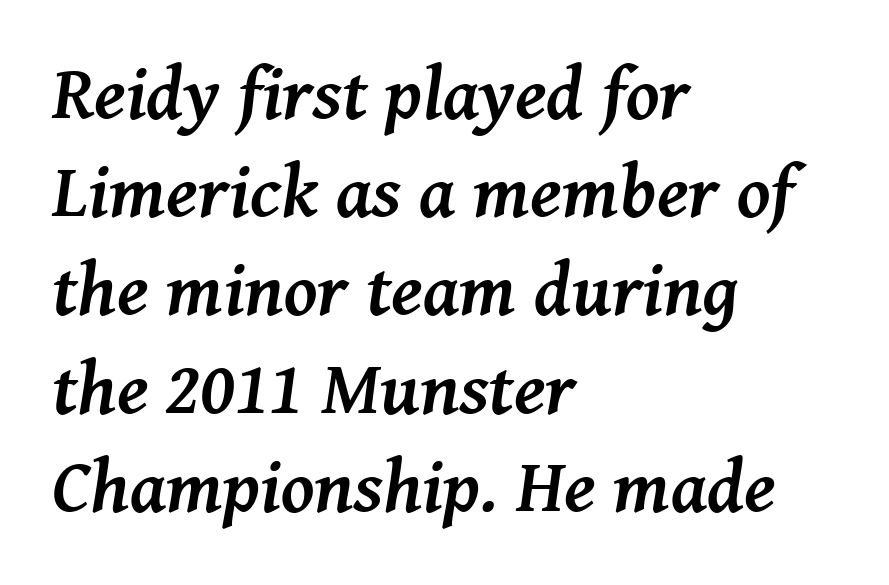
The image shows 75 px semibold serif type, italic (leaning right); set left-aligned, normal line spacing (1.31x), normal letter spacing, not underlined; medium stroke contrast and a medium x-height.
